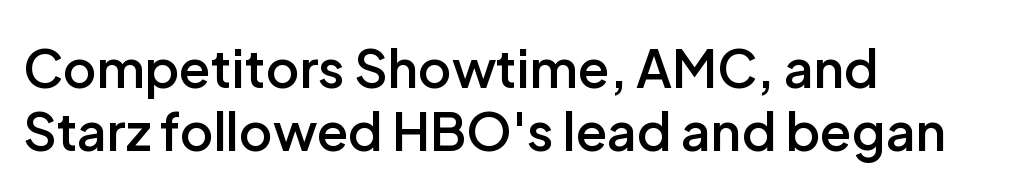
Q: Is the text bold? A: Semi-bold.
Q: Is the text italic (slanted)? A: No, it is upright.
Q: Is the typeface a serif or a sans-serif typeface? A: Sans-serif.
Q: Is the text underlined? A: No.
Q: How is the paragraph aligned? A: Left-aligned.
Q: Is the spacing between letters normal or unusually wide? A: Normal.
Q: Width (condensed, normal, or wide)? A: Normal.
Q: Stroke contrast? A: Low.
Q: x-height? A: Medium.
Q: Monospaced? A: No.
